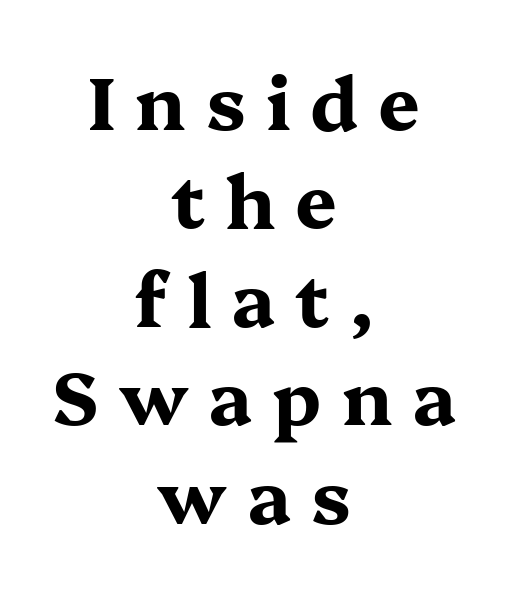
A bare baseline throughout the passage. Vertical strokes here are truly vertical. Honestly, the letter spacing is so wide it's the main thing you notice. Is there much room between lines? A standard amount, neither cramped nor airy. To sum up the face: it has serifs.
